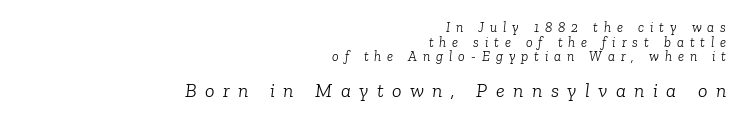
Q: Is the text bold? A: No.
Q: Is the text italic (slanted)? A: Yes, it leans right by about 6 degrees.
Q: Is the text underlined? A: No.
Q: How is the paragraph aligned? A: Right-aligned.
Q: Is the spacing between letters normal or unusually wide? A: Unusually wide.
Q: Is the spacing between lines tight, normal or loose? A: Tight.
Q: Which block of text is set in a larger size, the first (top) or the second (bottom)? A: The second (bottom) one.
